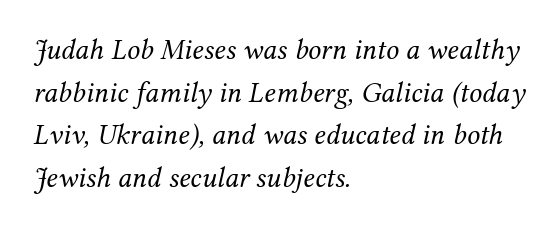
{"serif": "yes", "italic": "yes", "lean": "right", "slant_degrees": 12, "bold": "no", "weight": "regular", "width": "normal", "stroke_contrast": "medium", "x_height": "medium", "monospaced": "no", "underline": "no", "align": "left", "line_spacing": "normal", "line_spacing_ratio": 1.47, "letter_spacing": "normal", "letter_spacing_em": 0.0, "glyph_px": 29}
